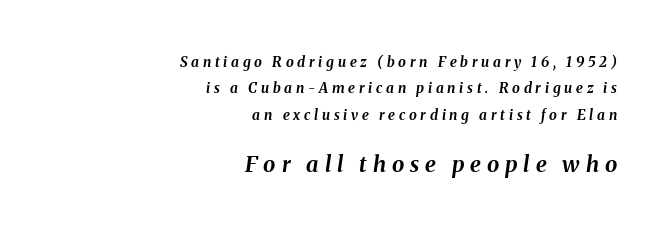
The image shows 22 px bold type, italic (leaning right); set right-aligned, line spacing 1.88x, unusually wide letter spacing (+0.27 em), not underlined; the second (bottom) block is 1.57x larger.
